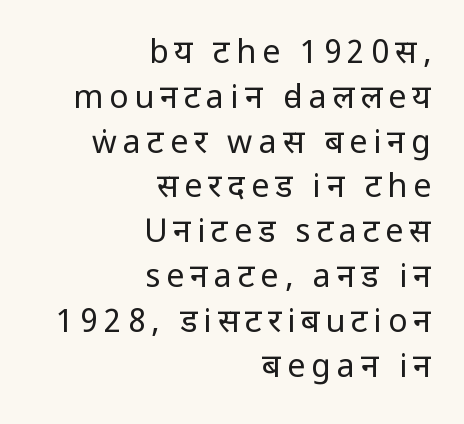
{"serif": "no", "italic": "no", "bold": "no", "weight": "regular", "width": "condensed", "stroke_contrast": "low", "underline": "no", "align": "right", "line_spacing": "normal", "line_spacing_ratio": 1.4, "glyph_px": 32}
